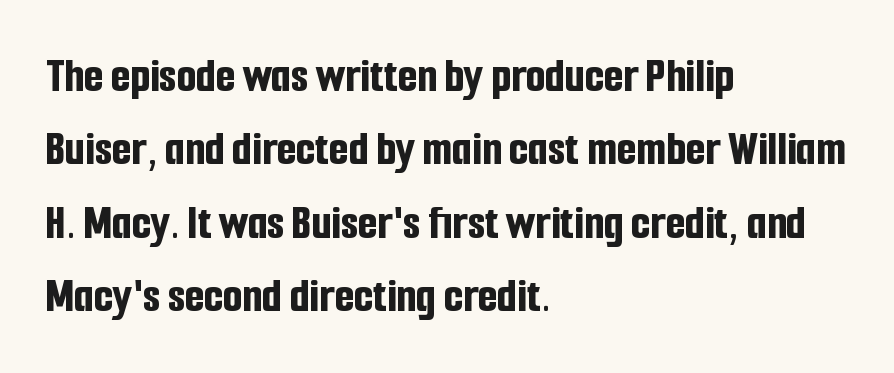
Is the block centered? No — it sits flush against the left margin. The letters are bold, with thick, heavy strokes. Proportional: the letters do not fall into vertical columns. Characters follow at the spacing the type designer built in. Rule under the text: the space is simply empty. Note: no serifs on the glyphs.
